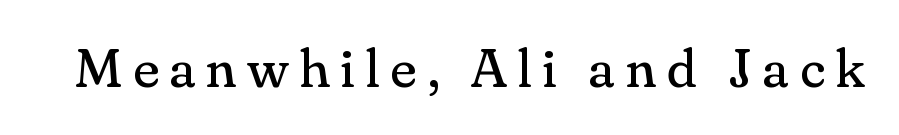
Letterform terminals end in serifs throughout the passage. Tall strokes in this sample are plumb rather than angled. These lines are rendered in a variable-pitch font. Any mark beneath the type? The region is blank.
